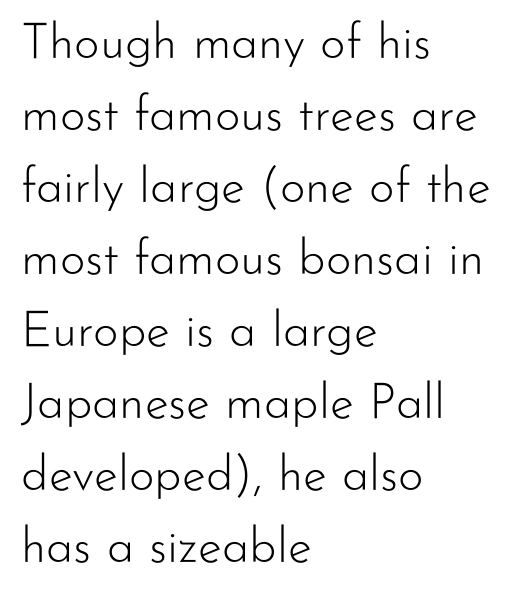
The image shows 49 px light sans-serif type, upright; set left-aligned, normal line spacing (1.47x), normal letter spacing, not underlined; low stroke contrast and a small x-height.
